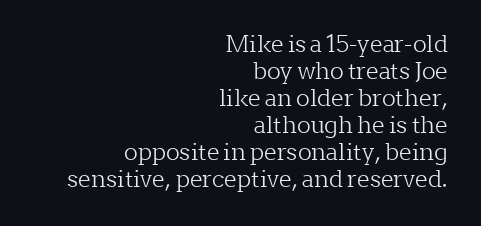
The image shows 23 px text type, upright; set right-aligned, line spacing 1.17x, normal letter spacing, not underlined.
